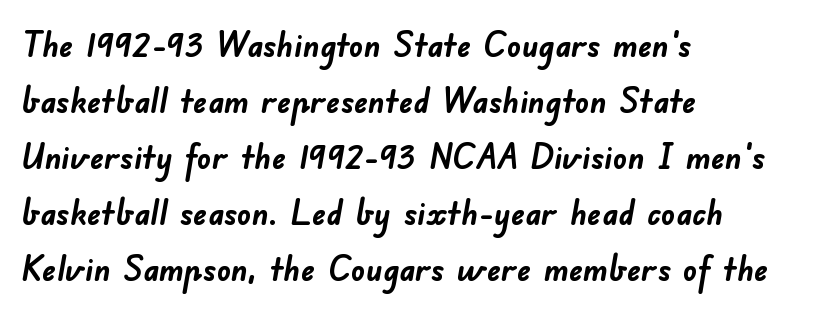
The vertical gap from one line to the next is medium. This sample uses plain, unmodified letter spacing. Varying glyph widths throughout — classic text-font behaviour. The typesetting leans heavy: a genuine bold.
